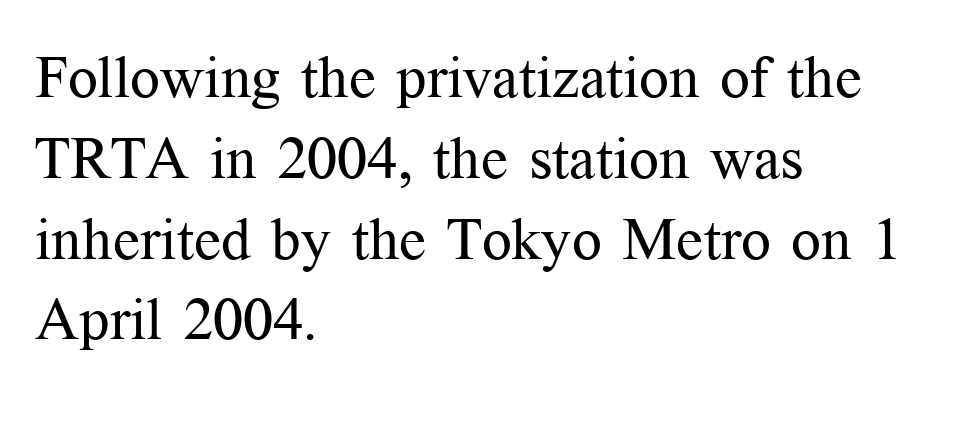
{"serif": "yes", "italic": "no", "bold": "no", "weight": "regular", "width": "normal", "stroke_contrast": "medium", "x_height": "medium", "monospaced": "no", "underline": "no", "align": "left", "line_spacing": "normal", "line_spacing_ratio": 1.37, "letter_spacing": "normal", "letter_spacing_em": 0.0, "glyph_px": 59}
